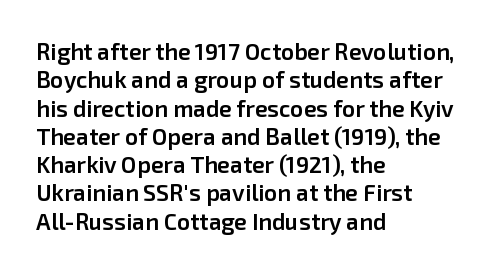
{"italic": "no", "bold": "semi", "underline": "no", "align": "left", "line_spacing_ratio": 1.23, "letter_spacing": "normal", "letter_spacing_em": 0.0, "glyph_px": 23}
